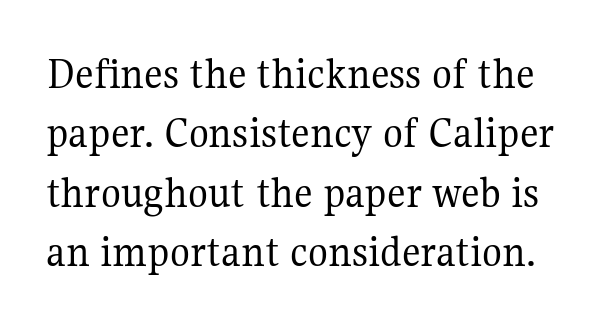
Weight: not bold — regular or lighter. Style check: upright. Nothing unusual about the tracking: characters are spaced as the font intends. This sample has the flowing, uneven cadence of proportional lettering.
